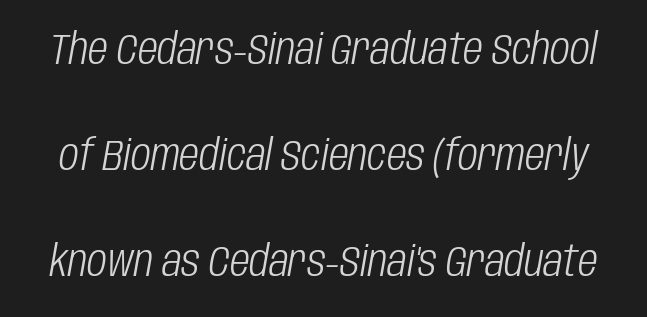
The letters advance in unequal steps, a hallmark of proportional type. Anything drawn beneath the words? Only blank space. Widely set lines give the paragraph a tall, airy silhouette. The specimen reads as italic at a glance. Tracking here is standard; glyphs follow each other at the usual distance.
